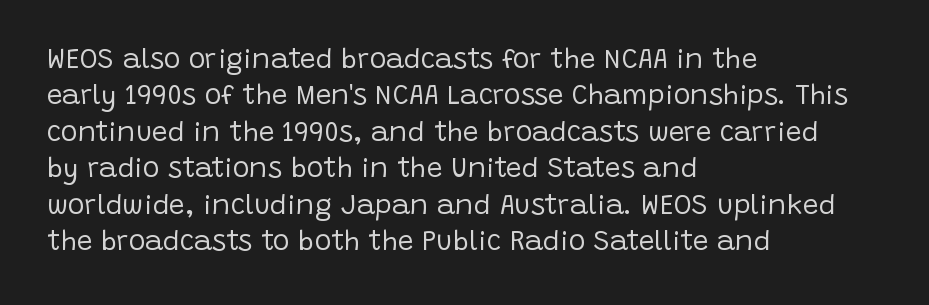
Here the designer chose a conventional face with non-uniform glyph widths. The face used here is a sans, in the tradition of grotesques and geometrics. The rendering uses a moderate line-height, typical for paragraphs. This sample uses plain, unmodified letter spacing. Clear beneath every line of the passage.
